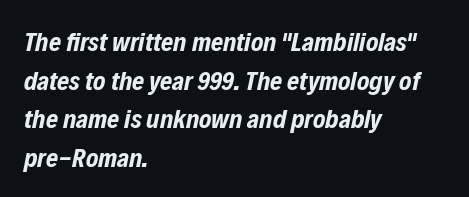
{"italic": "yes", "lean": "right", "slant_degrees": 12, "bold": "yes", "underline": "no", "align": "left", "line_spacing": "normal", "line_spacing_ratio": 1.49, "letter_spacing": "normal", "letter_spacing_em": 0.0, "glyph_px": 26}
